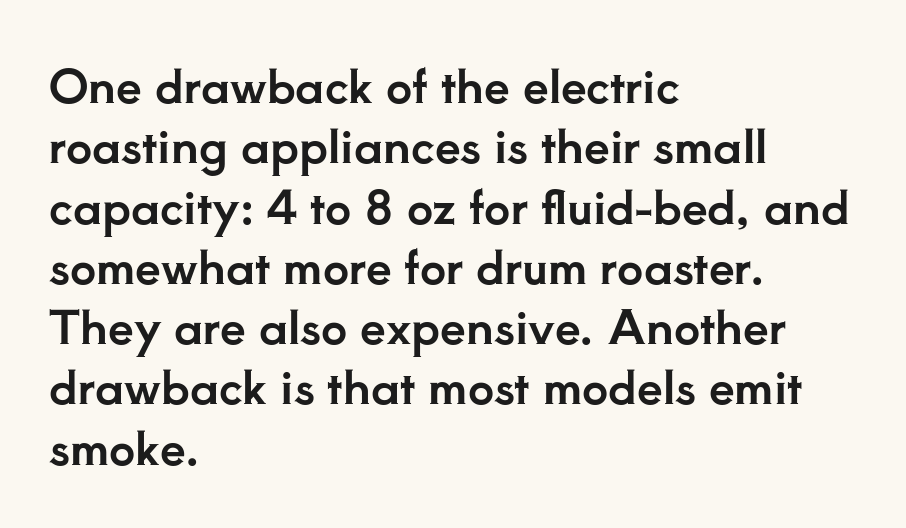
How are the letters spaced? Ordinarily, with no added tracking. Vertical spacing — default. You could not count columns in this text — the font is proportionally spaced. Clear beneath every line of the passage. In terms of letterform style, serifs are clearly present. The lettering stays uniformly vertical, giving the passage a roman look.
